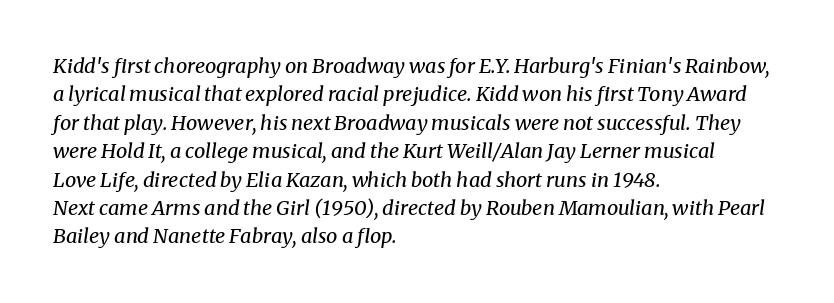
Any mark beneath the type? The region is blank. The designer left line spacing at the default. Is the type heavy? It reads as light-to-regular instead. The whole block is typeset with a tilt.
